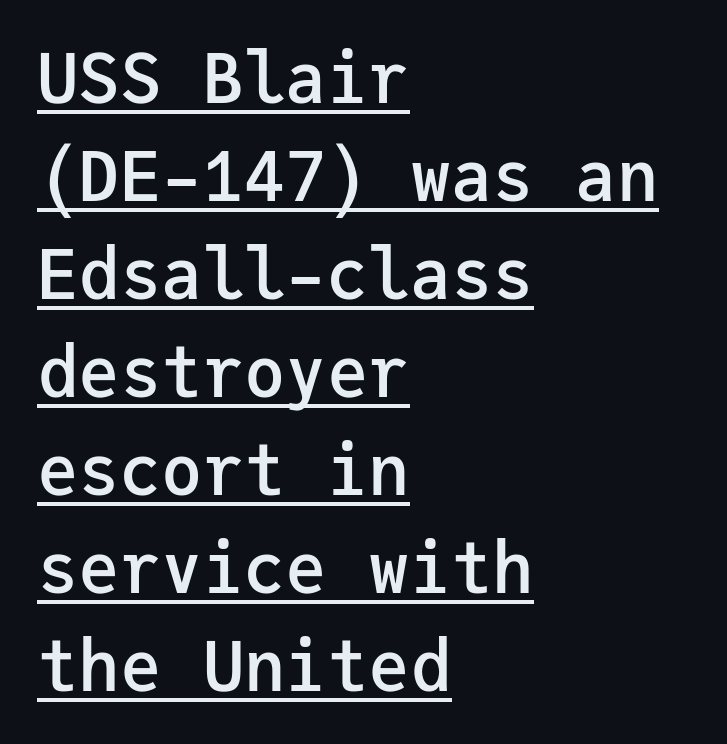
Q: Is the text bold? A: Semi-bold.
Q: Is the text italic (slanted)? A: No, it is upright.
Q: Is the typeface a serif or a sans-serif typeface? A: Sans-serif.
Q: Is the text underlined? A: Yes.
Q: How is the paragraph aligned? A: Left-aligned.
Q: Is the spacing between letters normal or unusually wide? A: Normal.
Q: Is the spacing between lines tight, normal or loose? A: Normal.
Q: Width (condensed, normal, or wide)? A: Normal.
Q: Stroke contrast? A: Low.
Q: x-height? A: Medium.
Q: Monospaced? A: Yes.
